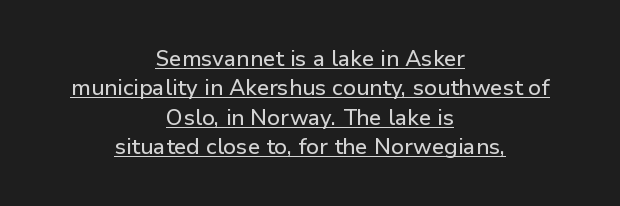
{"italic": "no", "underline": "yes", "align": "center", "line_spacing": "normal", "line_spacing_ratio": 1.34, "letter_spacing": "normal", "letter_spacing_em": 0.0, "glyph_px": 22}
